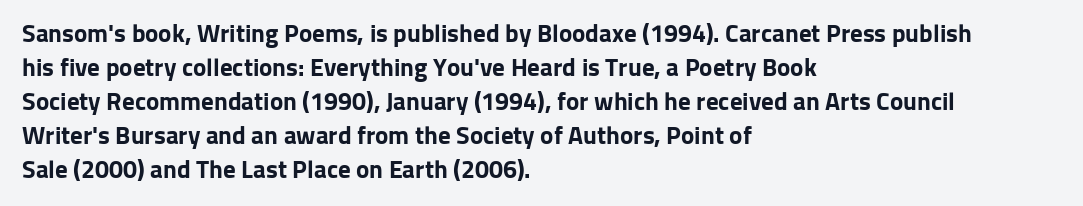
{"italic": "no", "bold": "yes", "underline": "no", "align": "left", "line_spacing": "normal", "line_spacing_ratio": 1.36, "letter_spacing": "normal", "letter_spacing_em": 0.0, "glyph_px": 25}
